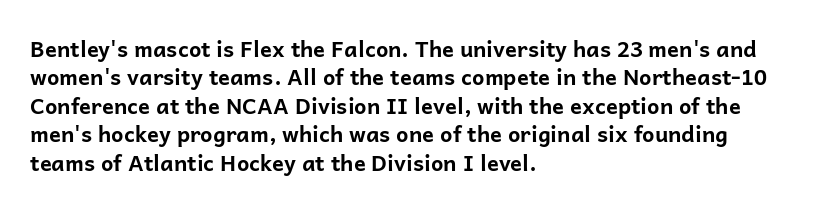
Q: Is the text bold? A: Yes.
Q: Is the text italic (slanted)? A: No, it is upright.
Q: Is the text underlined? A: No.
Q: How is the paragraph aligned? A: Left-aligned.
Q: Is the spacing between letters normal or unusually wide? A: Normal.
Q: Is the spacing between lines tight, normal or loose? A: Normal.
